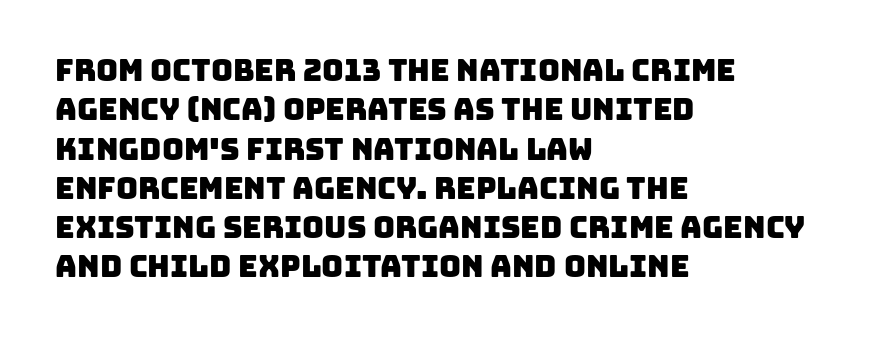
{"serif": "no", "width": "normal", "stroke_contrast": "low", "x_height": "large", "monospaced": "no", "underline": "no", "align": "left", "line_spacing": "normal", "line_spacing_ratio": 1.31, "letter_spacing": "normal", "letter_spacing_em": 0.0, "glyph_px": 30}
